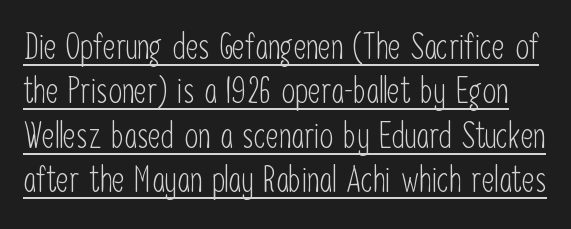
{"serif": "no", "italic": "no", "bold": "no", "weight": "light", "width": "condensed", "stroke_contrast": "low", "x_height": "medium", "monospaced": "no", "underline": "yes", "line_spacing": "normal", "line_spacing_ratio": 1.27, "letter_spacing": "normal", "letter_spacing_em": 0.0, "glyph_px": 35}
